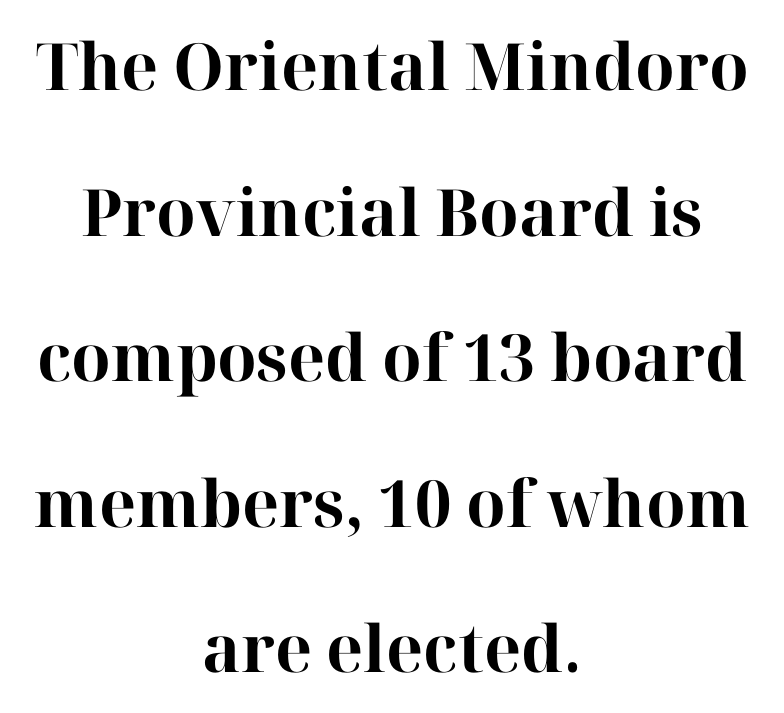
{"serif": "yes", "italic": "no", "bold": "yes", "weight": "bold", "width": "normal", "stroke_contrast": "high", "x_height": "medium", "monospaced": "no", "underline": "no", "align": "center", "line_spacing": "loose", "line_spacing_ratio": 2.24, "letter_spacing": "normal", "letter_spacing_em": 0.0, "glyph_px": 65}
